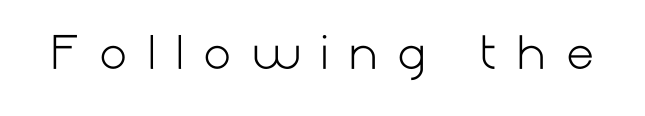
{"serif": "no", "italic": "no", "bold": "no", "weight": "light", "width": "normal", "stroke_contrast": "low", "x_height": "medium", "underline": "no", "letter_spacing": "wide", "letter_spacing_em": 0.46, "glyph_px": 44}
